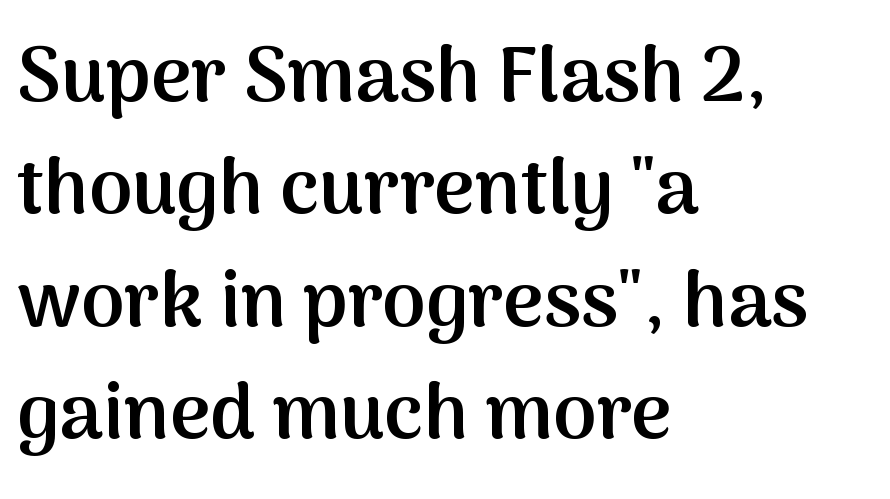
The image shows 78 px semibold sans-serif type, upright; set left-aligned, normal line spacing (1.44x), normal letter spacing, not underlined; medium stroke contrast and a medium x-height.
